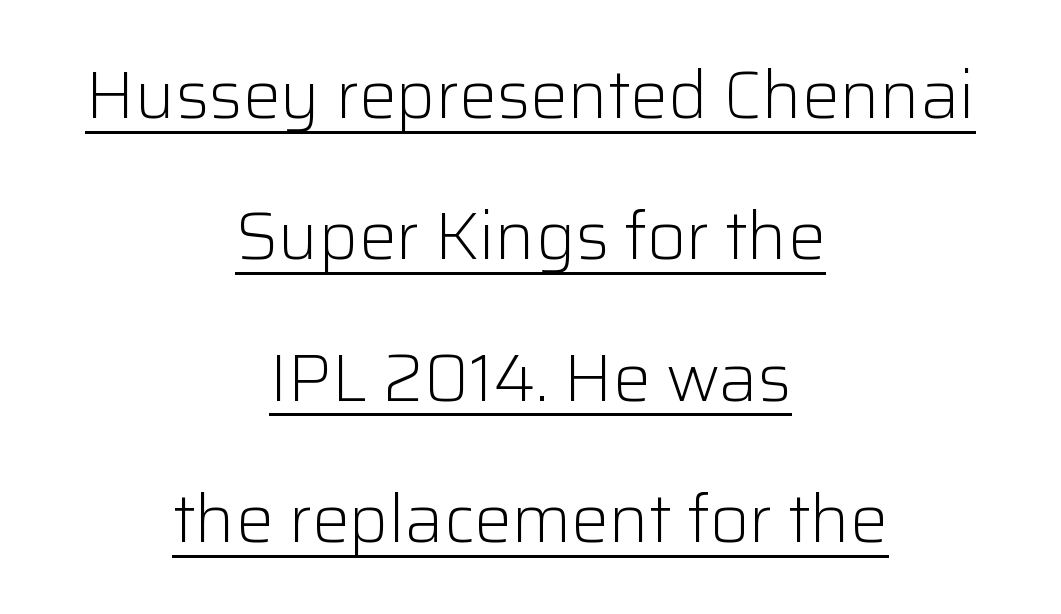
The image shows 67 px light sans-serif type, upright; set centered, loose line spacing (2.11x), normal letter spacing, underlined; low stroke contrast and a medium x-height.
